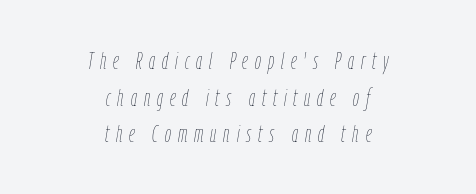
The image shows 24 px text type, italic (leaning right); set centered, normal line spacing (1.53x), unusually wide letter spacing (+0.29 em), not underlined.
